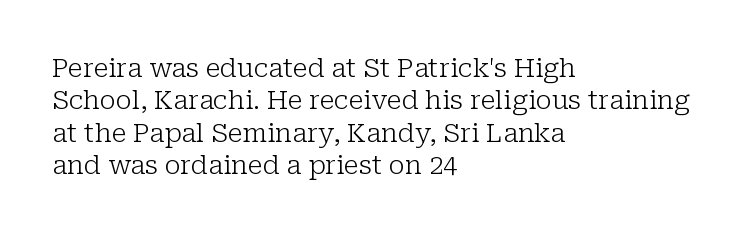
Line spacing here is normal. Nobody touched the tracking dial on this one. Quick note: underline off. Designer's note — italics off, roman on. The lines are quadded left.
